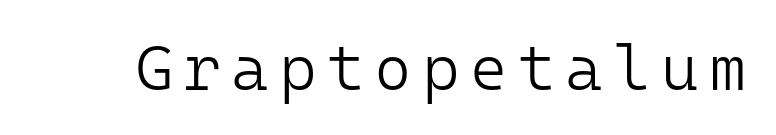
Q: Is the text bold? A: No.
Q: Is the text italic (slanted)? A: No, it is upright.
Q: Is the typeface a serif or a sans-serif typeface? A: Sans-serif.
Q: Is the text underlined? A: No.
Q: Width (condensed, normal, or wide)? A: Normal.
Q: Stroke contrast? A: Low.
Q: x-height? A: Medium.
Q: Monospaced? A: Yes.
